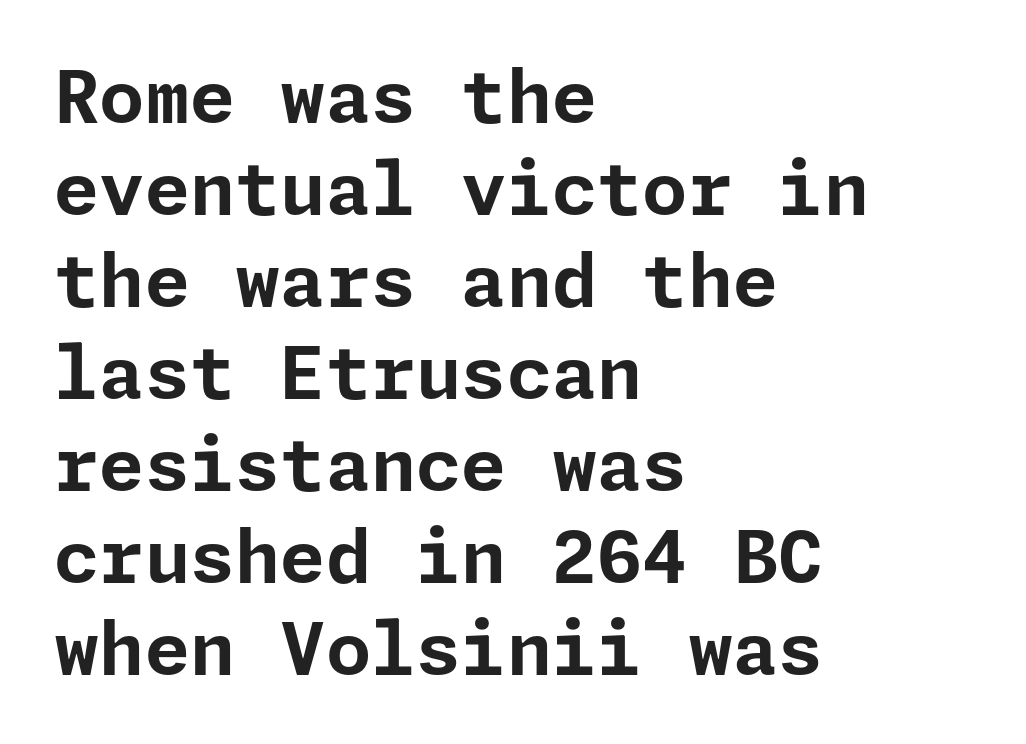
The image shows 73 px bold sans-serif type, upright; set left-aligned, normal line spacing (1.26x), normal letter spacing, not underlined; low stroke contrast and a medium x-height.
